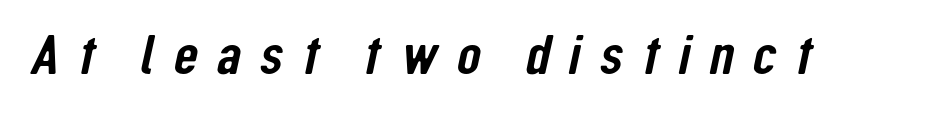
The image shows 56 px condensed sans-serif type; set unusually wide letter spacing (+0.34 em), not underlined; low stroke contrast and a medium x-height.
